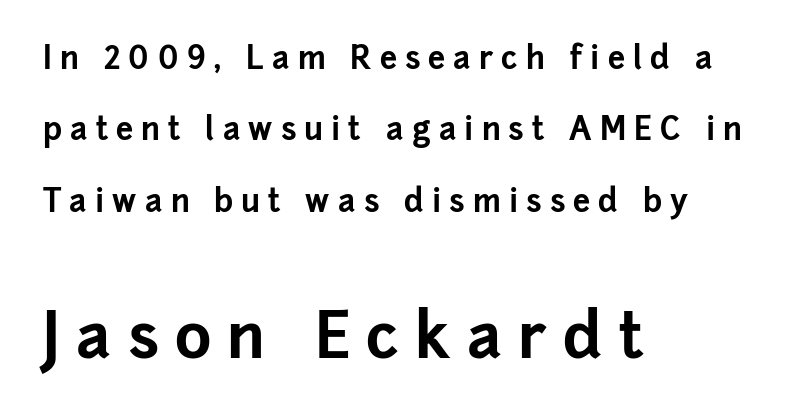
The image shows 62 px bold sans-serif type, upright; set left-aligned, loose line spacing (2.3x), unusually wide letter spacing (+0.26 em), not underlined; the second (bottom) block is 2.0x larger; low stroke contrast and a medium x-height.
